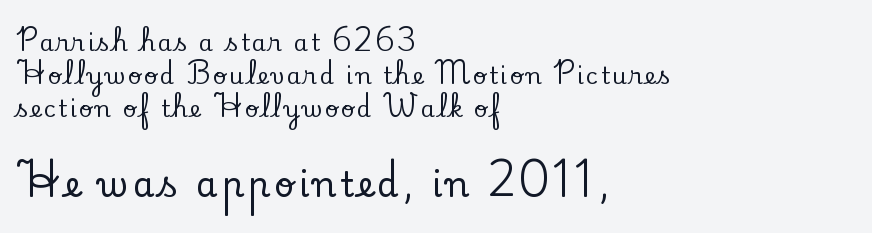
Normally led — the rows are evenly, conventionally spaced. The letters advance in unequal steps, a hallmark of proportional type. A student would call this left alignment; a typographer would say flush left, rag right. Just letters on the line, the space beneath them empty.
